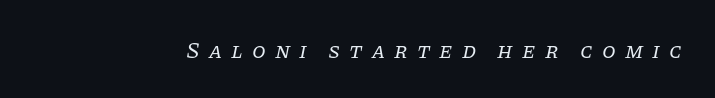
The image shows 22 px text type, italic (leaning right); set unusually wide letter spacing (+0.41 em), not underlined.
